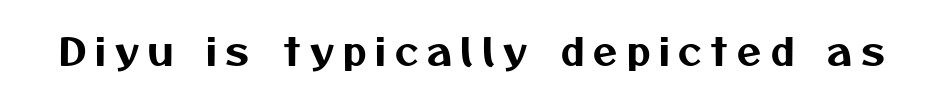
{"serif": "no", "width": "normal", "stroke_contrast": "medium", "x_height": "medium", "monospaced": "no", "underline": "no", "letter_spacing": "wide", "letter_spacing_em": 0.23, "glyph_px": 39}
